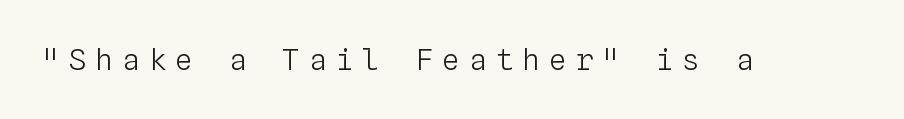
The image shows 29 px light type, upright, monospaced; set unusually wide letter spacing (+0.32 em), not underlined; low stroke contrast and a medium x-height.
